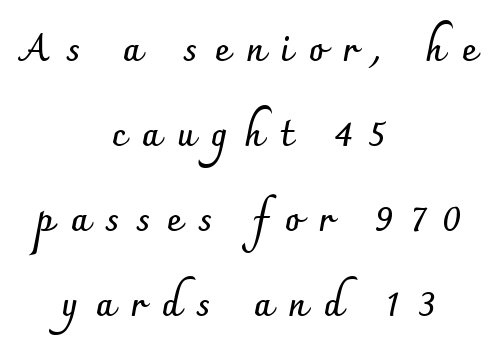
Proportional: the letters do not fall into vertical columns. These lines are composed in type without serifs. Does the leading feel generous? Absolutely, it's lavish. Anything drawn beneath the words? Only blank space. Compared with an ordinary text face, these strokes are far heavier — a full bold.
